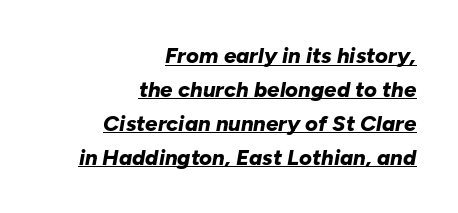
{"italic": "yes", "lean": "right", "slant_degrees": 10, "bold": "yes", "underline": "yes", "align": "right", "line_spacing": "normal", "line_spacing_ratio": 1.54, "letter_spacing": "normal", "letter_spacing_em": 0.0, "glyph_px": 22}
